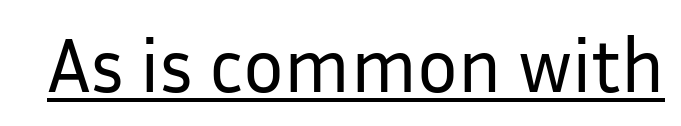
The image shows 76 px regular-weight sans-serif type, upright; set normal letter spacing, underlined; low stroke contrast and a medium x-height.
